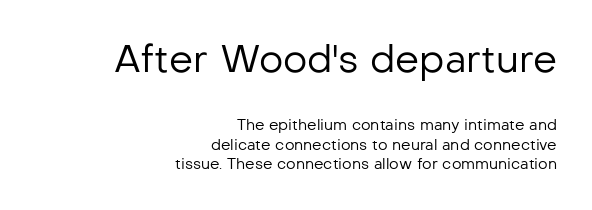
Q: Is the text bold? A: No.
Q: Is the text italic (slanted)? A: No, it is upright.
Q: Is the typeface a serif or a sans-serif typeface? A: Sans-serif.
Q: Is the text underlined? A: No.
Q: How is the paragraph aligned? A: Right-aligned.
Q: Is the spacing between letters normal or unusually wide? A: Normal.
Q: Is the spacing between lines tight, normal or loose? A: Normal.
Q: Which block of text is set in a larger size, the first (top) or the second (bottom)? A: The first (top) one.
Q: Width (condensed, normal, or wide)? A: Normal.
Q: Stroke contrast? A: Low.
Q: x-height? A: Medium.
Q: Monospaced? A: No.
